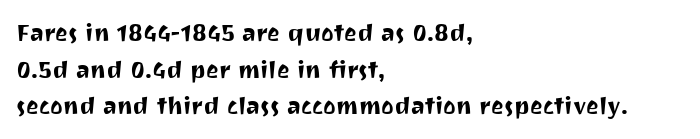
Unlike italic type, these characters show no tilt at all. Glyph-to-glyph distance matches everyday printed text. The line-height multiplier appears to be the usual default. The rag falls on the right side of this text block.
